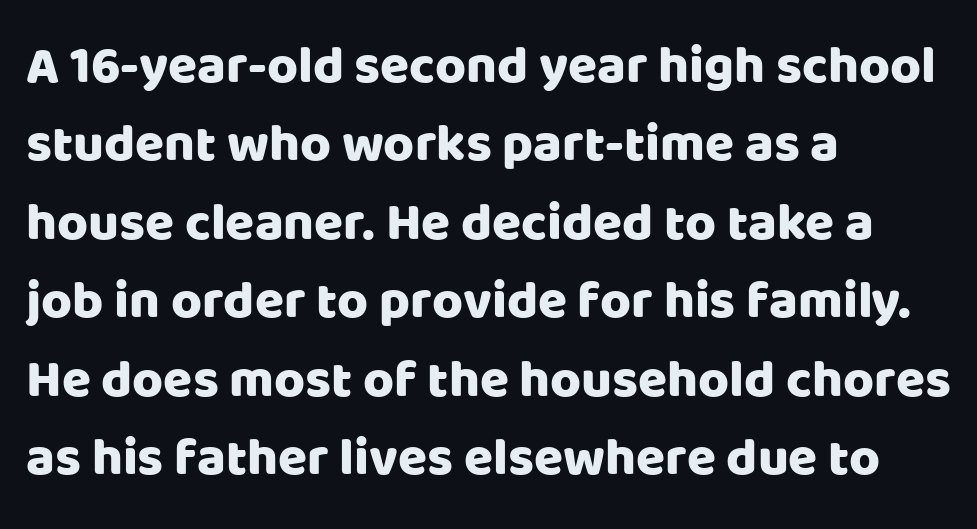
Q: Is the text italic (slanted)? A: No, it is upright.
Q: Is the typeface a serif or a sans-serif typeface? A: Sans-serif.
Q: Is the text underlined? A: No.
Q: How is the paragraph aligned? A: Left-aligned.
Q: Is the spacing between letters normal or unusually wide? A: Normal.
Q: Is the spacing between lines tight, normal or loose? A: Normal.
Q: Width (condensed, normal, or wide)? A: Normal.
Q: Stroke contrast? A: Low.
Q: x-height? A: Large.
Q: Monospaced? A: No.
